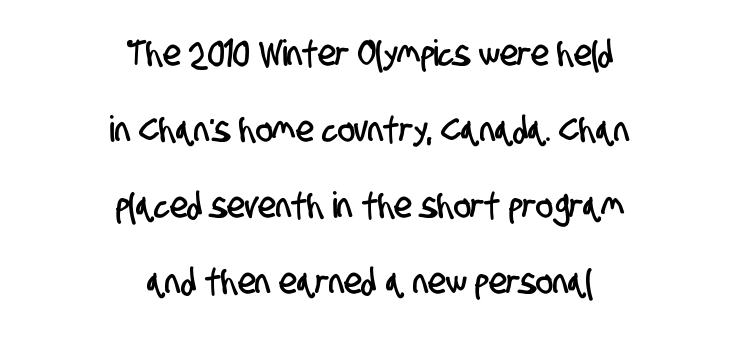
The image shows 36 px condensed sans-serif type; set centered, loose line spacing (2.11x), normal letter spacing, not underlined; low stroke contrast and a large x-height.
